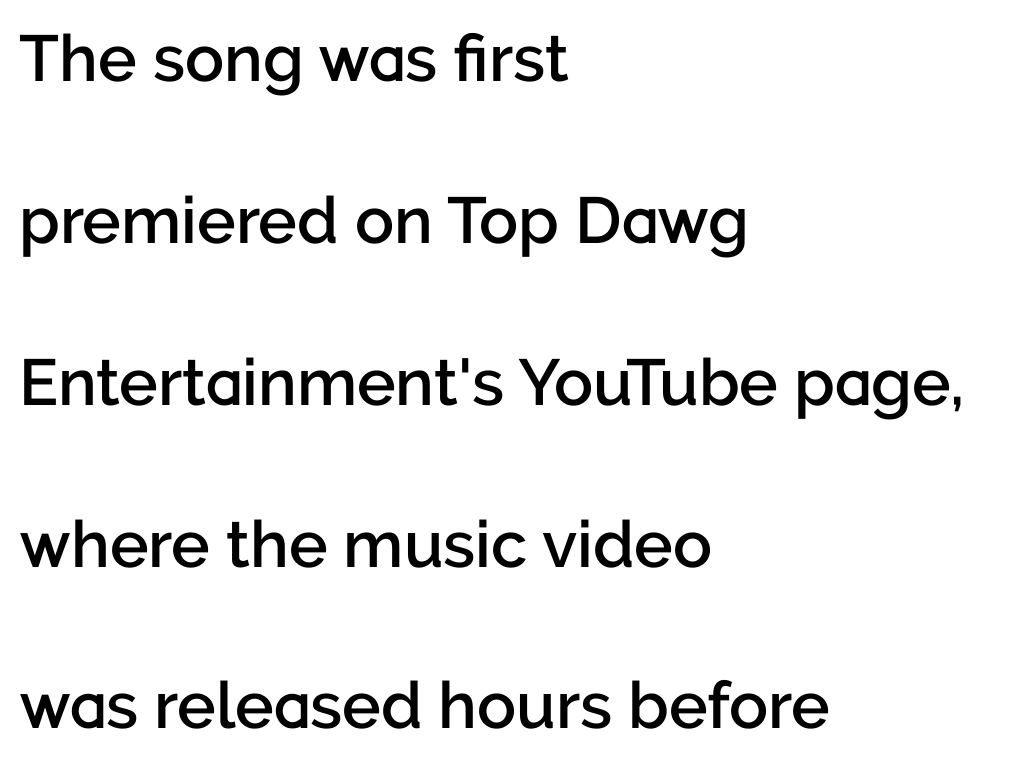
Q: Is the text bold? A: Semi-bold.
Q: Is the text italic (slanted)? A: No, it is upright.
Q: Is the typeface a serif or a sans-serif typeface? A: Sans-serif.
Q: Is the text underlined? A: No.
Q: How is the paragraph aligned? A: Left-aligned.
Q: Is the spacing between letters normal or unusually wide? A: Normal.
Q: Is the spacing between lines tight, normal or loose? A: Loose.
Q: Width (condensed, normal, or wide)? A: Normal.
Q: Stroke contrast? A: Low.
Q: x-height? A: Medium.
Q: Monospaced? A: No.
